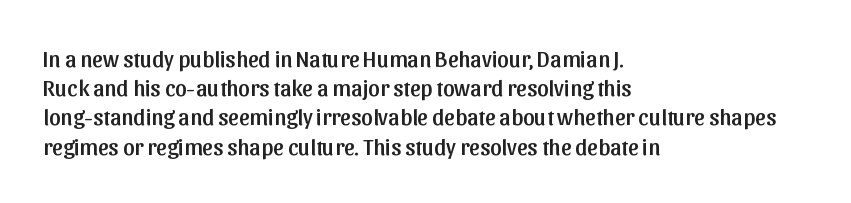
Interline gaps are of average width in this sample. Short note: letters normally spaced. Posture: vertical. The strip under each line holds only bare page. Which margin do the lines hug? The left one — the right edge is uneven.
